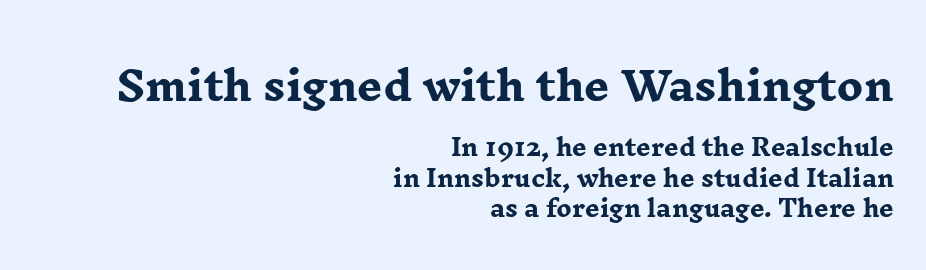
The image shows 40 px heavy, wide serif type, upright; set right-aligned, normal line spacing (1.31x), normal letter spacing, not underlined; the first (top) block is 1.74x larger; low stroke contrast and a medium x-height.
